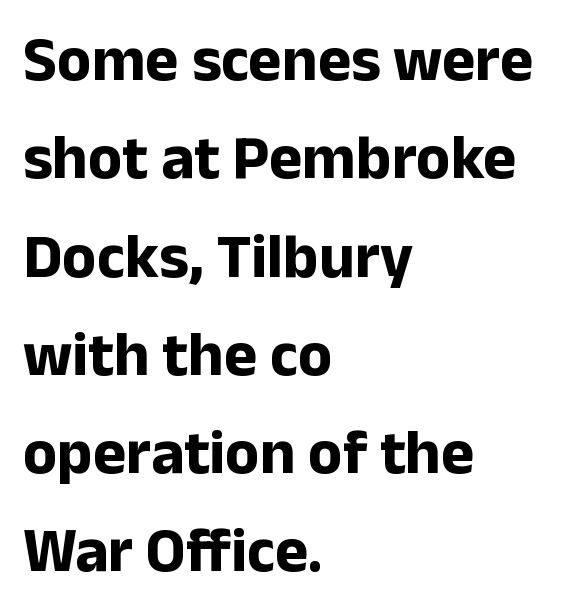
{"serif": "no", "italic": "no", "bold": "yes", "weight": "bold", "width": "normal", "stroke_contrast": "low", "x_height": "medium", "monospaced": "no", "underline": "no", "align": "left", "line_spacing": "normal", "line_spacing_ratio": 1.56, "letter_spacing": "normal", "letter_spacing_em": 0.0, "glyph_px": 63}
